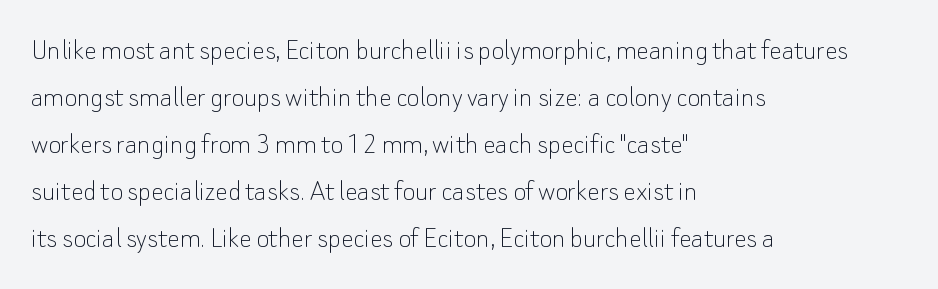
{"serif": "no", "italic": "no", "bold": "no", "weight": "thin", "width": "normal", "stroke_contrast": "low", "x_height": "small", "monospaced": "no", "underline": "no", "align": "left", "line_spacing": "normal", "line_spacing_ratio": 1.52, "letter_spacing": "normal", "letter_spacing_em": 0.0, "glyph_px": 31}
